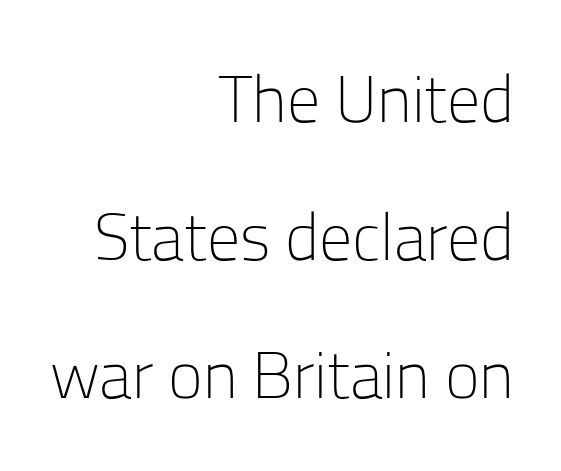
Q: Is the text bold? A: No.
Q: Is the text italic (slanted)? A: No, it is upright.
Q: Is the typeface a serif or a sans-serif typeface? A: Sans-serif.
Q: Is the text underlined? A: No.
Q: How is the paragraph aligned? A: Right-aligned.
Q: Is the spacing between letters normal or unusually wide? A: Normal.
Q: Is the spacing between lines tight, normal or loose? A: Loose.
Q: Width (condensed, normal, or wide)? A: Normal.
Q: Stroke contrast? A: Low.
Q: x-height? A: Medium.
Q: Monospaced? A: No.
